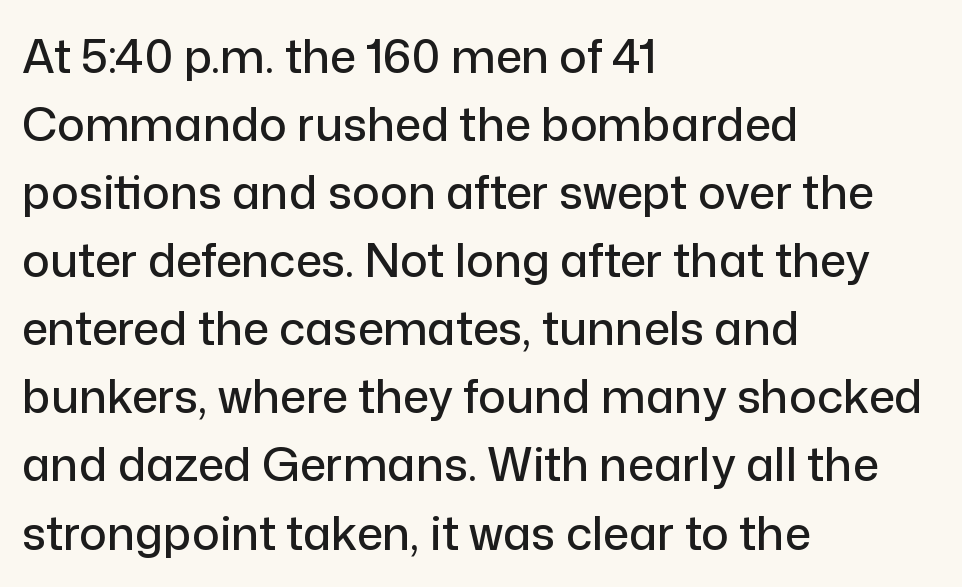
Q: Is the text italic (slanted)? A: No, it is upright.
Q: Is the typeface a serif or a sans-serif typeface? A: Sans-serif.
Q: Is the text underlined? A: No.
Q: How is the paragraph aligned? A: Left-aligned.
Q: Is the spacing between letters normal or unusually wide? A: Normal.
Q: Is the spacing between lines tight, normal or loose? A: Normal.
Q: Width (condensed, normal, or wide)? A: Normal.
Q: Stroke contrast? A: Low.
Q: x-height? A: Medium.
Q: Monospaced? A: No.
